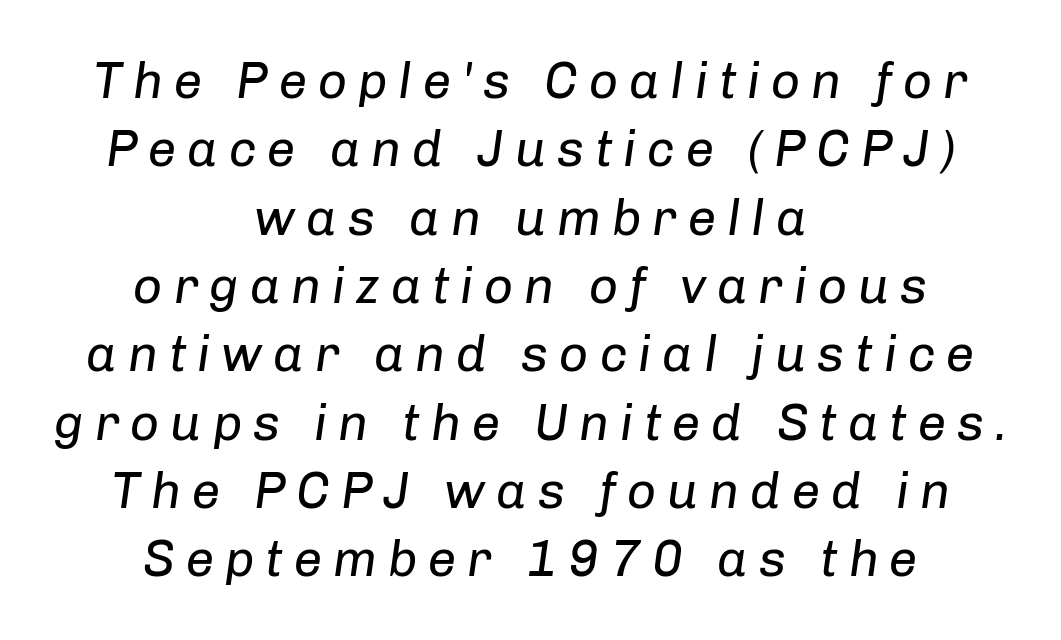
The image shows 51 px regular-weight type, italic (leaning right); set centered, normal line spacing (1.34x), unusually wide letter spacing (+0.21 em), not underlined; low stroke contrast and a medium x-height.
